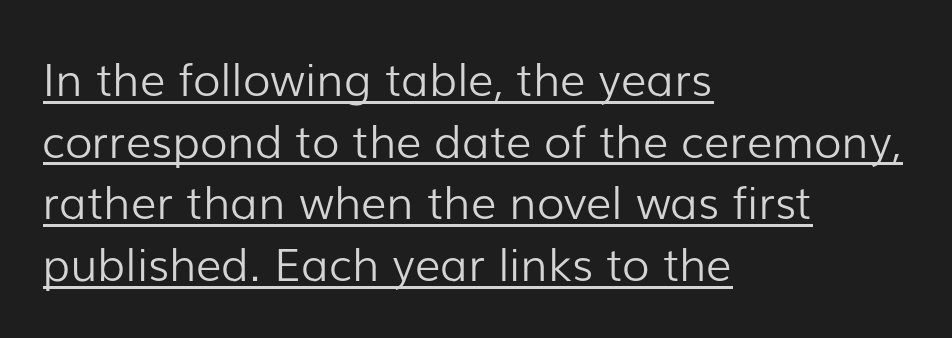
Italic? Not at all — the glyphs are vertical. Leftover space on each line is placed entirely after the last word. The typeface has the unassuming heft of standard copy or less. You could not count columns in this text — the font is proportionally spaced.
